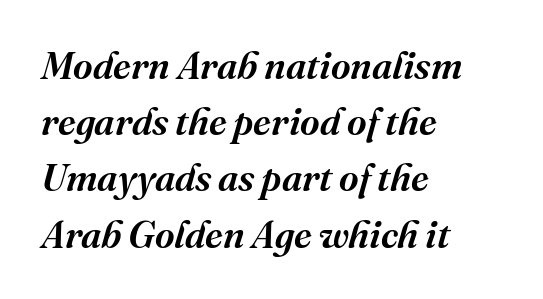
{"serif": "yes", "italic": "yes", "lean": "right", "slant_degrees": 16, "width": "normal", "stroke_contrast": "medium", "x_height": "medium", "monospaced": "no", "underline": "no", "align": "left", "line_spacing": "normal", "line_spacing_ratio": 1.48, "letter_spacing": "normal", "letter_spacing_em": 0.0, "glyph_px": 38}
